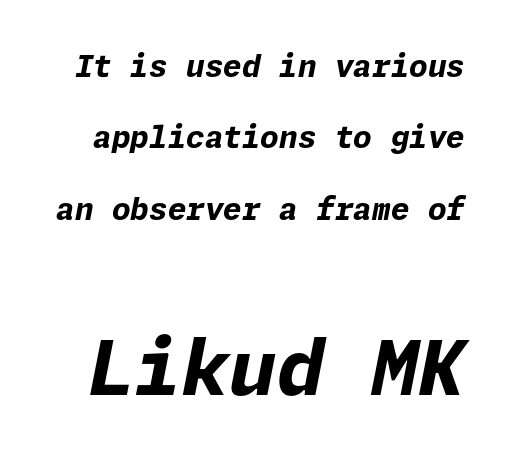
{"italic": "yes", "lean": "right", "slant_degrees": 11, "bold": "yes", "weight": "bold", "width": "normal", "stroke_contrast": "low", "x_height": "medium", "underline": "no", "line_spacing": "loose", "line_spacing_ratio": 2.38, "letter_spacing": "normal", "letter_spacing_em": 0.0, "larger_block": "second", "size_ratio": 2.53, "glyph_px": 76}
